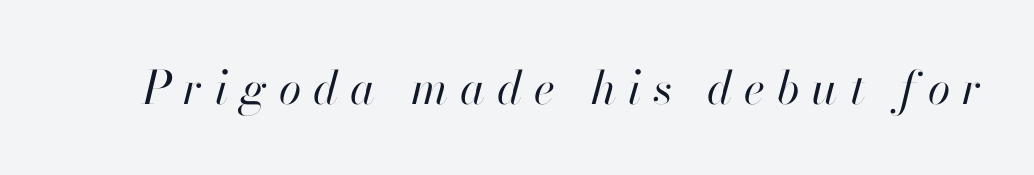
The image shows 46 px regular-weight type, italic (leaning right); set unusually wide letter spacing (+0.26 em), not underlined; high stroke contrast and a small x-height.
